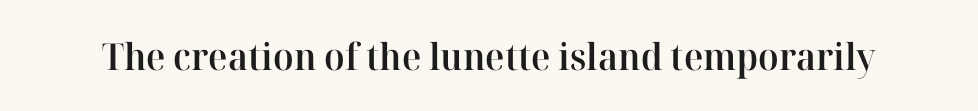
Q: Is the text bold? A: Semi-bold.
Q: Is the text italic (slanted)? A: No, it is upright.
Q: Is the typeface a serif or a sans-serif typeface? A: Serif.
Q: Is the text underlined? A: No.
Q: Is the spacing between letters normal or unusually wide? A: Normal.
Q: Width (condensed, normal, or wide)? A: Normal.
Q: Stroke contrast? A: High.
Q: x-height? A: Medium.
Q: Monospaced? A: No.
